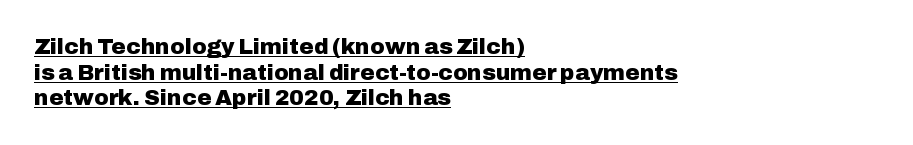
The specimen includes a rule beneath the text block's lines. The typesetter chose a ragged-right arrangement here. The rendering keeps characters at their native spacing. Tall strokes in this sample are plumb rather than angled. Heavy, bold letterforms.
